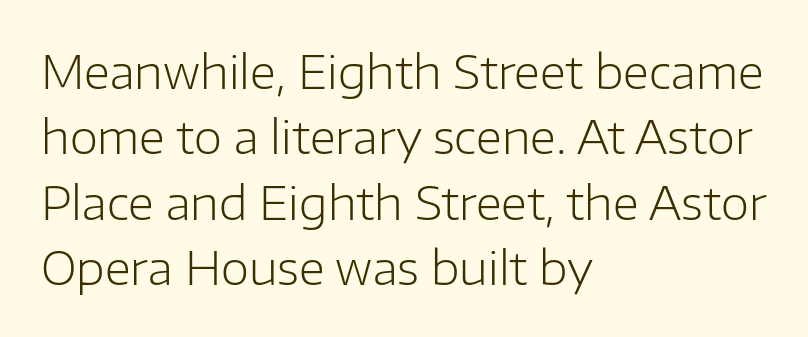
{"serif": "no", "italic": "no", "bold": "no", "weight": "light", "width": "normal", "stroke_contrast": "low", "x_height": "medium", "monospaced": "no", "underline": "no", "align": "left", "line_spacing": "normal", "line_spacing_ratio": 1.42, "letter_spacing": "normal", "letter_spacing_em": 0.0, "glyph_px": 46}
